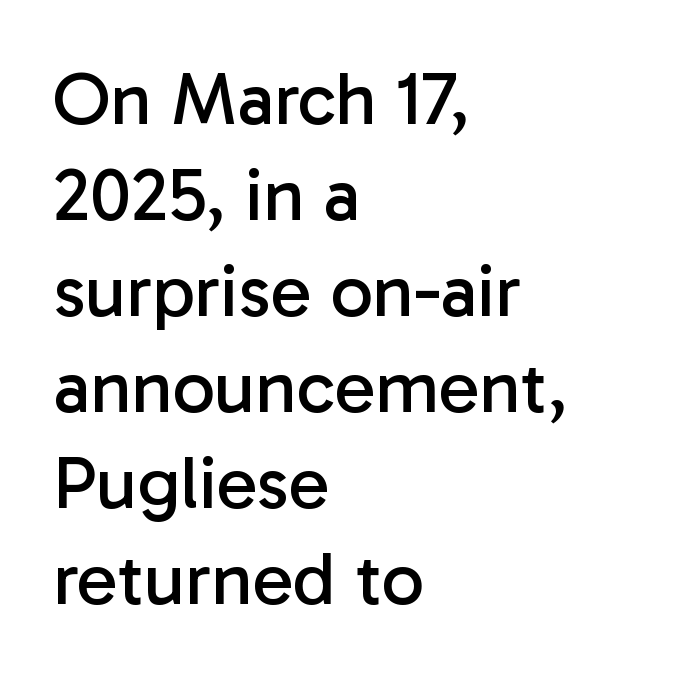
{"serif": "no", "italic": "no", "bold": "no", "weight": "regular", "width": "normal", "stroke_contrast": "low", "x_height": "medium", "monospaced": "no", "underline": "no", "align": "left", "line_spacing": "normal", "line_spacing_ratio": 1.28, "letter_spacing": "normal", "letter_spacing_em": 0.0, "glyph_px": 75}
